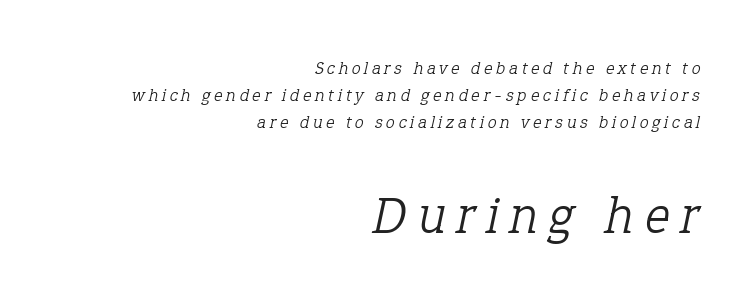
{"serif": "yes", "italic": "yes", "lean": "right", "slant_degrees": 12, "bold": "no", "weight": "light", "width": "normal", "stroke_contrast": "low", "x_height": "medium", "monospaced": "no", "underline": "no", "align": "right", "line_spacing": "normal", "line_spacing_ratio": 1.51, "letter_spacing": "wide", "letter_spacing_em": 0.21, "larger_block": "second", "size_ratio": 2.94, "glyph_px": 53}
